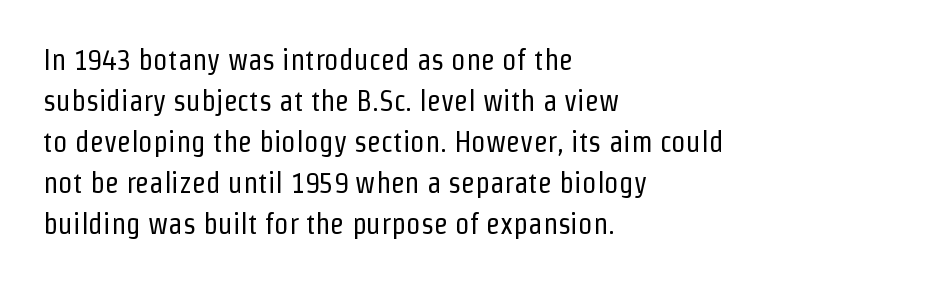
The gap between lines stays unmarked. Posture: vertical. This sample is left-justified, so line endings fall wherever the words run out. A quiet, ordinary-to-light weight characterises the typeface.
